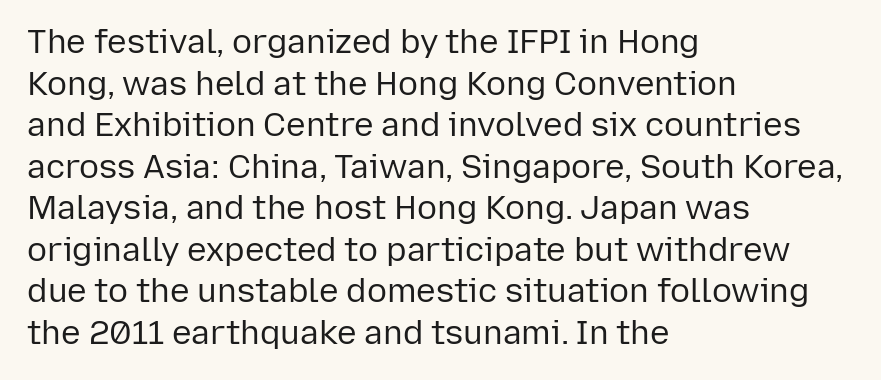
Q: Is the text bold? A: No.
Q: Is the text italic (slanted)? A: No, it is upright.
Q: Is the typeface a serif or a sans-serif typeface? A: Sans-serif.
Q: Is the text underlined? A: No.
Q: How is the paragraph aligned? A: Left-aligned.
Q: Is the spacing between letters normal or unusually wide? A: Normal.
Q: Is the spacing between lines tight, normal or loose? A: Normal.
Q: Width (condensed, normal, or wide)? A: Normal.
Q: Stroke contrast? A: Low.
Q: x-height? A: Medium.
Q: Monospaced? A: No.
